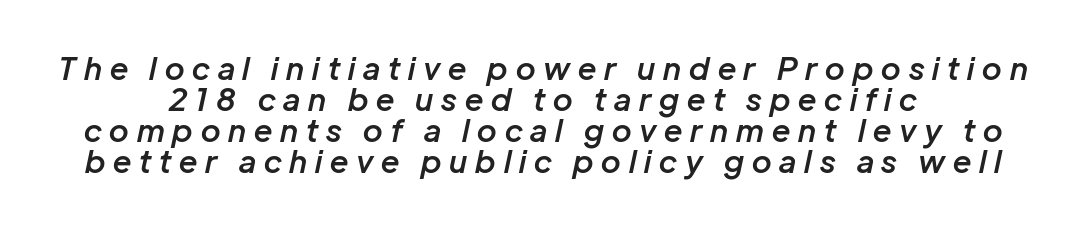
The image shows 31 px semibold type, italic (leaning right); set centered, tight line spacing (1.0x), unusually wide letter spacing (+0.26 em), not underlined; low stroke contrast and a medium x-height.
